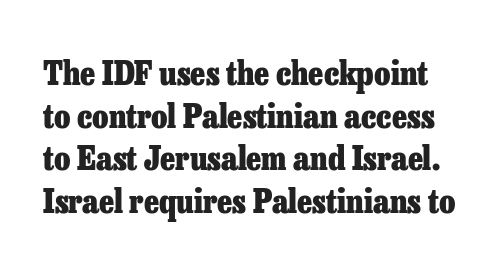
{"serif": "yes", "italic": "no", "bold": "yes", "weight": "heavy", "width": "normal", "stroke_contrast": "low", "x_height": "medium", "monospaced": "no", "underline": "no", "line_spacing": "normal", "line_spacing_ratio": 1.29, "letter_spacing": "normal", "letter_spacing_em": 0.0, "glyph_px": 33}
